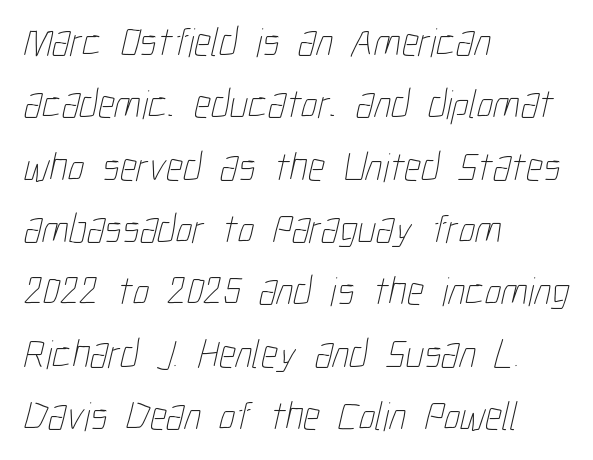
Baseline-to-baseline distance is the conventional proportion of letter height. The passage is arranged the way most books set body copy — flush left. Inter-character spacing is left at the font's built-in metrics. Do the characters align in a grid? No, the font is proportional.
